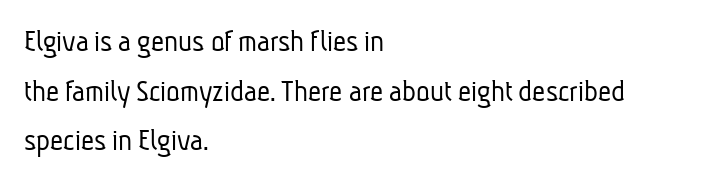
{"serif": "no", "bold": "no", "weight": "light", "width": "condensed", "stroke_contrast": "low", "x_height": "medium", "monospaced": "no", "underline": "no", "align": "left", "line_spacing": "normal", "line_spacing_ratio": 1.55, "letter_spacing": "normal", "letter_spacing_em": 0.0, "glyph_px": 32}
